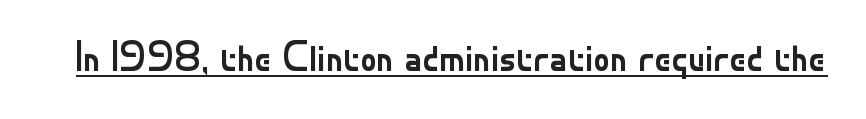
Q: Is the text bold? A: No.
Q: Is the text italic (slanted)? A: No, it is upright.
Q: Is the typeface a serif or a sans-serif typeface? A: Sans-serif.
Q: Is the text underlined? A: Yes.
Q: Is the spacing between letters normal or unusually wide? A: Normal.
Q: Width (condensed, normal, or wide)? A: Normal.
Q: Stroke contrast? A: Low.
Q: x-height? A: Small.
Q: Monospaced? A: No.
